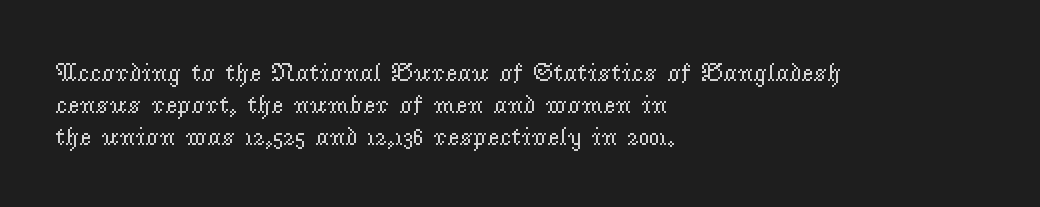
The image shows 26 px text type, upright; set left-aligned, line spacing 1.23x, normal letter spacing, not underlined.
